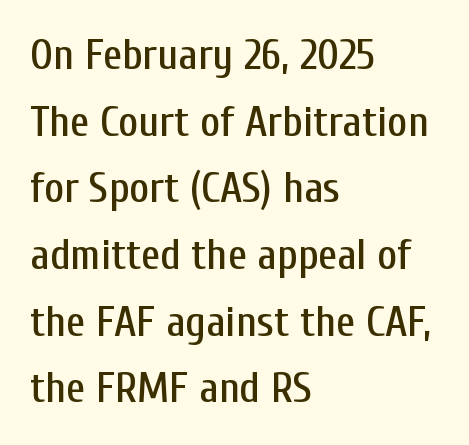
The face used here is a sans, in the tradition of grotesques and geometrics. Compared with a centered layout, this one pins lines to the left instead. The horizontal fit of the characters is conventional and even. The words here are not underlined.
